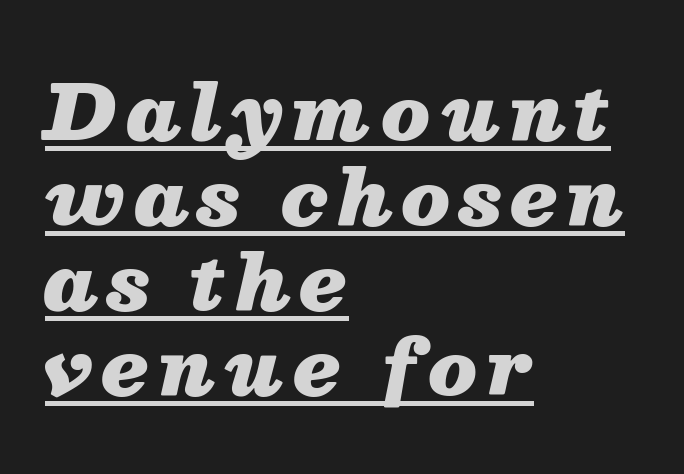
Q: Is the text bold? A: Yes.
Q: Is the text italic (slanted)? A: Yes, it leans right by about 13 degrees.
Q: Is the text underlined? A: Yes.
Q: How is the paragraph aligned? A: Left-aligned.
Q: Is the spacing between lines tight, normal or loose? A: Tight.
Q: Width (condensed, normal, or wide)? A: Normal.
Q: Stroke contrast? A: Medium.
Q: x-height? A: Medium.
Q: Monospaced? A: No.
